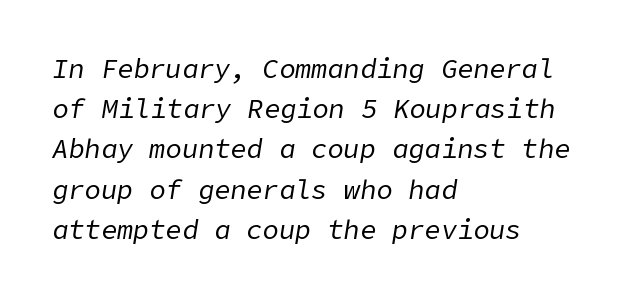
In terms of leading, this rendering sits right in the middle. Rendered with sloped, italic letterforms. A bare baseline throughout the passage. No heavy texture on the line: the type isn't bold. How are the letters spaced? Ordinarily, with no added tracking.
